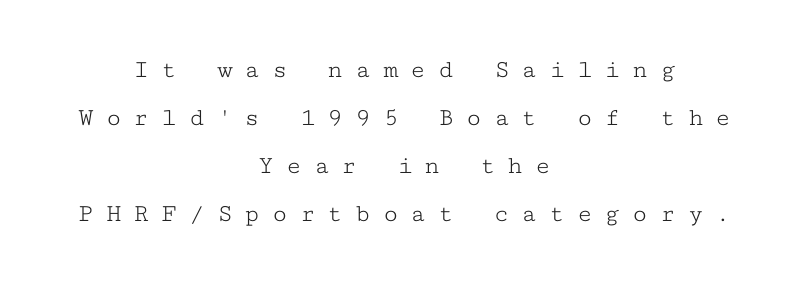
{"italic": "no", "bold": "no", "underline": "no", "align": "center", "line_spacing_ratio": 1.85, "letter_spacing": "wide", "letter_spacing_em": 0.46, "glyph_px": 26}
